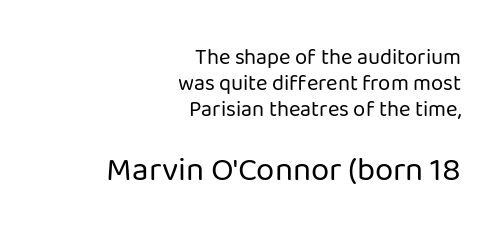
Q: Is the text bold? A: No.
Q: Is the text italic (slanted)? A: No, it is upright.
Q: Is the typeface a serif or a sans-serif typeface? A: Sans-serif.
Q: Is the text underlined? A: No.
Q: How is the paragraph aligned? A: Right-aligned.
Q: Is the spacing between letters normal or unusually wide? A: Normal.
Q: Which block of text is set in a larger size, the first (top) or the second (bottom)? A: The second (bottom) one.
Q: Width (condensed, normal, or wide)? A: Normal.
Q: Stroke contrast? A: Low.
Q: x-height? A: Medium.
Q: Monospaced? A: No.
